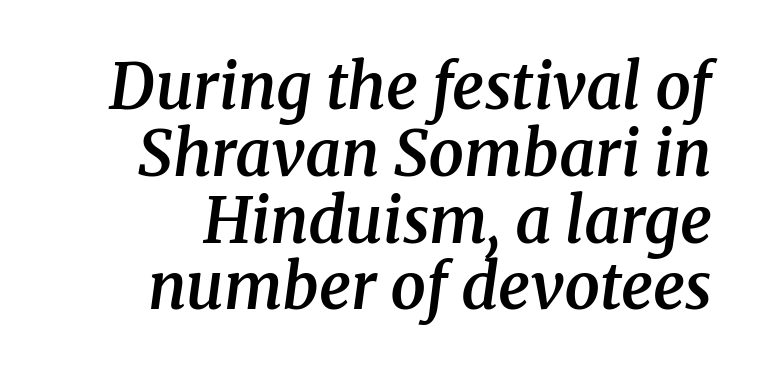
The image shows 63 px semibold serif type, italic (leaning right); set right-aligned, tight line spacing (1.06x), normal letter spacing, not underlined; medium stroke contrast and a medium x-height.
